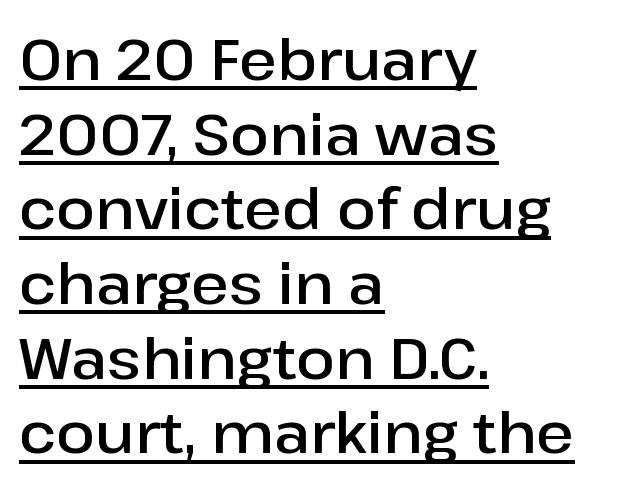
The image shows 57 px semibold sans-serif type, upright; set left-aligned, normal line spacing (1.31x), normal letter spacing, underlined; low stroke contrast and a medium x-height.
